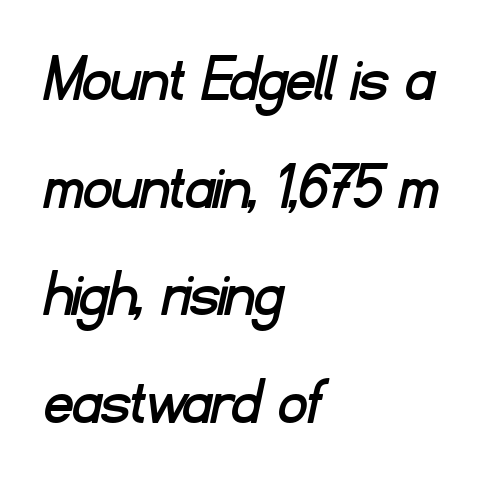
{"serif": "no", "width": "normal", "stroke_contrast": "low", "x_height": "small", "monospaced": "no", "underline": "no", "align": "left", "line_spacing": "normal", "line_spacing_ratio": 1.56, "letter_spacing": "normal", "letter_spacing_em": 0.0, "glyph_px": 69}
